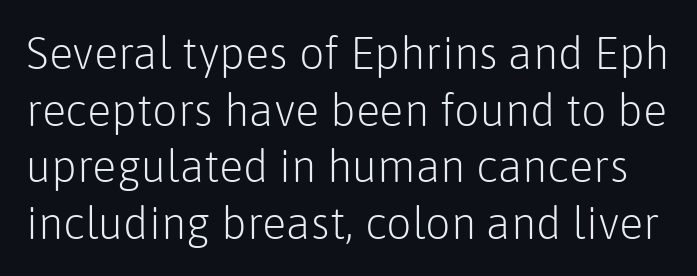
The image shows 45 px light sans-serif type, upright; set normal line spacing (1.26x), normal letter spacing, not underlined; low stroke contrast and a medium x-height.
